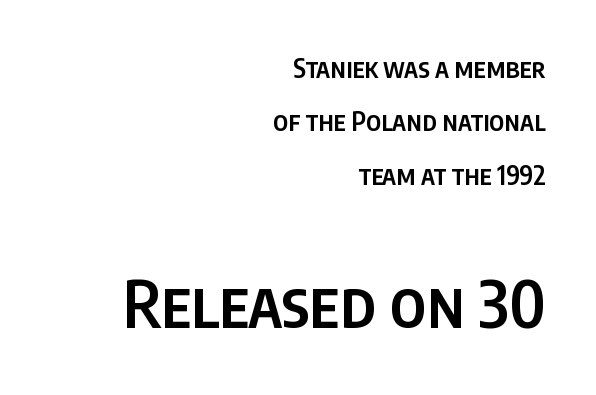
Words appear dense and cohesive because spacing is normal. The rendering anchors every line to the right-hand side. The axis of the letterforms is exactly vertical. Character widths vary here, with narrow letters taking less room than wide ones.
